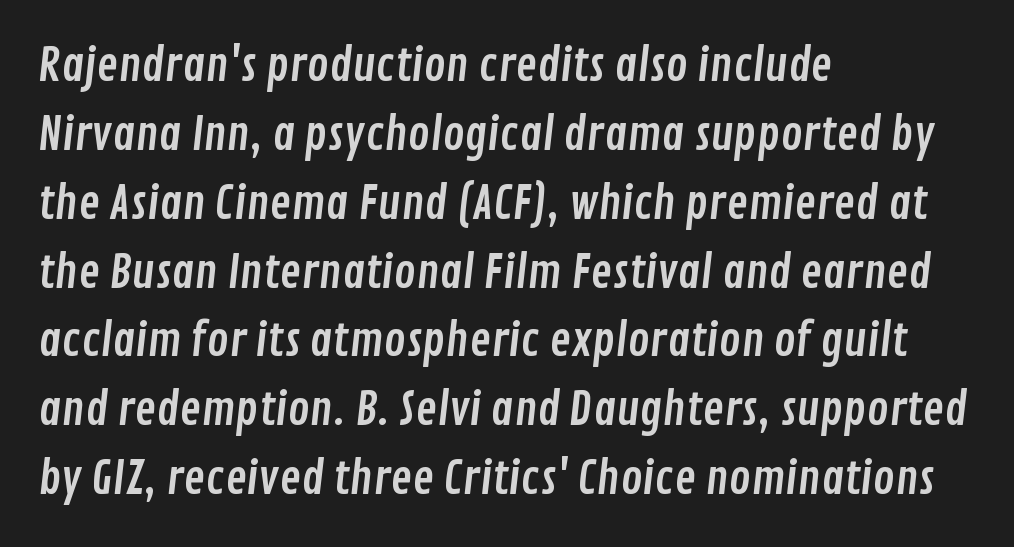
{"serif": "no", "width": "condensed", "stroke_contrast": "low", "x_height": "medium", "monospaced": "no", "underline": "no", "align": "left", "line_spacing": "normal", "line_spacing_ratio": 1.53, "letter_spacing": "normal", "letter_spacing_em": 0.0, "glyph_px": 45}
